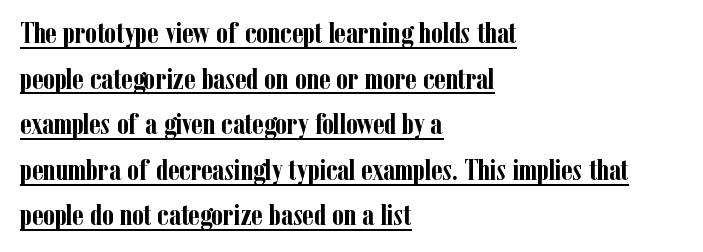
{"serif": "yes", "italic": "no", "bold": "yes", "weight": "semibold", "width": "condensed", "stroke_contrast": "low", "x_height": "medium", "monospaced": "no", "underline": "yes", "align": "left", "line_spacing": "normal", "line_spacing_ratio": 1.52, "letter_spacing": "normal", "letter_spacing_em": 0.0, "glyph_px": 30}
